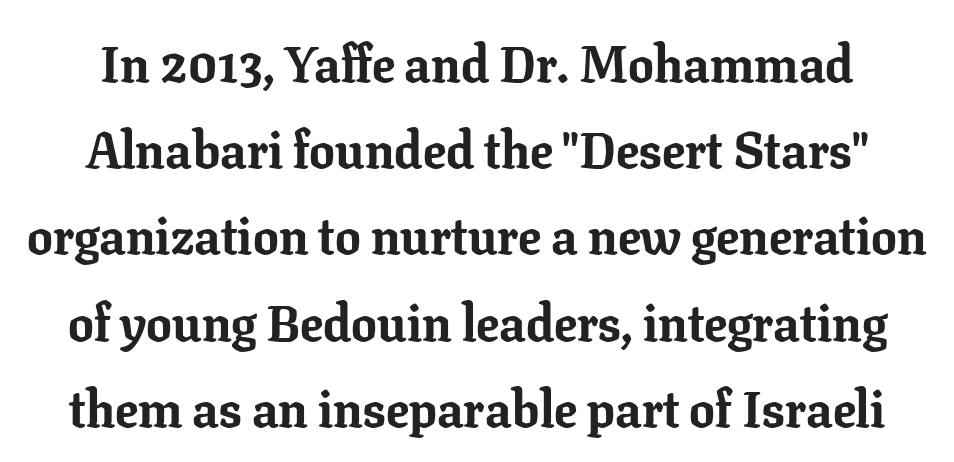
The image shows 51 px bold serif type, upright; set normal line spacing (1.69x), normal letter spacing, not underlined; low stroke contrast and a medium x-height.
